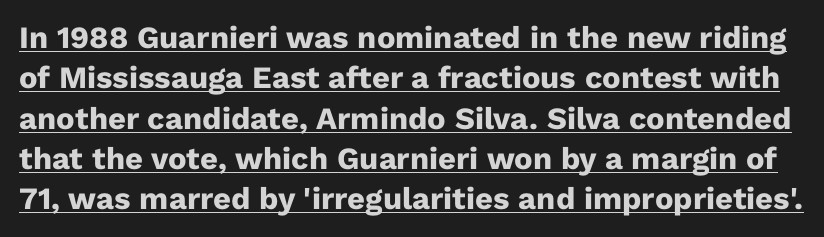
{"serif": "no", "italic": "no", "bold": "yes", "weight": "heavy", "width": "normal", "stroke_contrast": "low", "x_height": "medium", "monospaced": "no", "underline": "yes", "line_spacing": "normal", "line_spacing_ratio": 1.3, "letter_spacing": "normal", "letter_spacing_em": 0.0, "glyph_px": 31}
